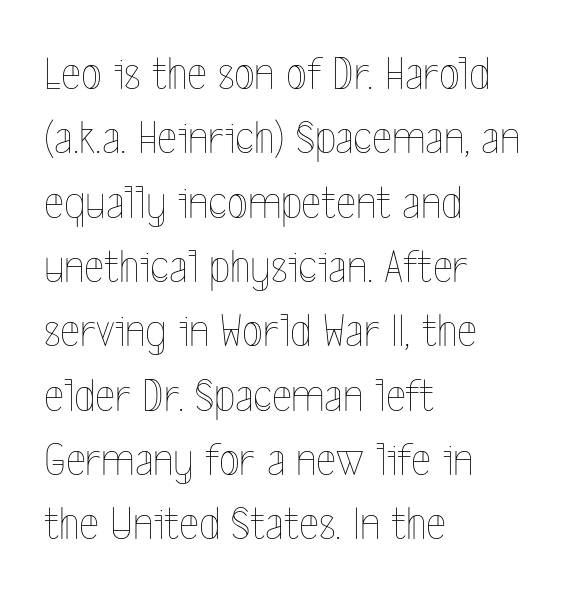
{"italic": "no", "bold": "no", "weight": "thin", "width": "condensed", "x_height": "medium", "monospaced": "no", "underline": "no", "align": "left", "line_spacing": "normal", "line_spacing_ratio": 1.34, "letter_spacing": "normal", "letter_spacing_em": 0.0, "glyph_px": 48}
